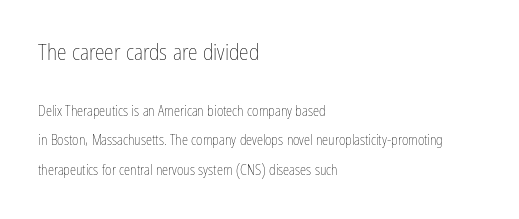
Q: Is the text bold? A: No.
Q: Is the text italic (slanted)? A: No, it is upright.
Q: Is the text underlined? A: No.
Q: How is the paragraph aligned? A: Left-aligned.
Q: Is the spacing between letters normal or unusually wide? A: Normal.
Q: Is the spacing between lines tight, normal or loose? A: Loose.
Q: Which block of text is set in a larger size, the first (top) or the second (bottom)? A: The first (top) one.
